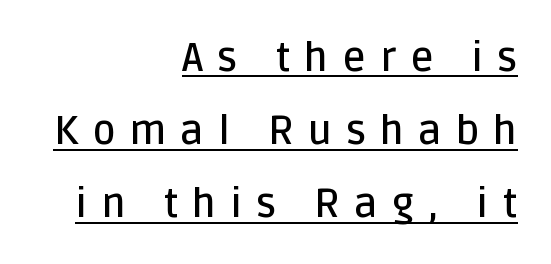
Q: Is the text bold? A: Semi-bold.
Q: Is the text italic (slanted)? A: No, it is upright.
Q: Is the typeface a serif or a sans-serif typeface? A: Sans-serif.
Q: Is the text underlined? A: Yes.
Q: How is the paragraph aligned? A: Right-aligned.
Q: Is the spacing between letters normal or unusually wide? A: Unusually wide.
Q: Width (condensed, normal, or wide)? A: Normal.
Q: Stroke contrast? A: Low.
Q: x-height? A: Large.
Q: Monospaced? A: No.
